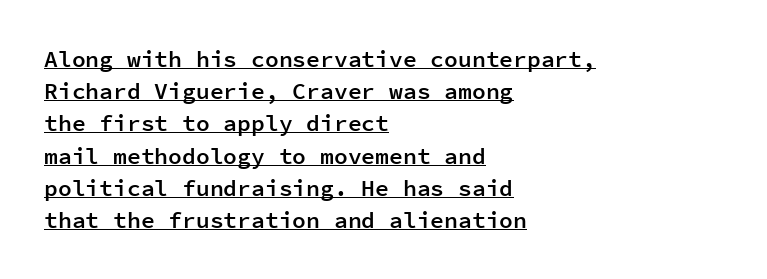
The image shows 23 px text type, upright; set left-aligned, normal line spacing (1.4x), normal letter spacing, underlined.
